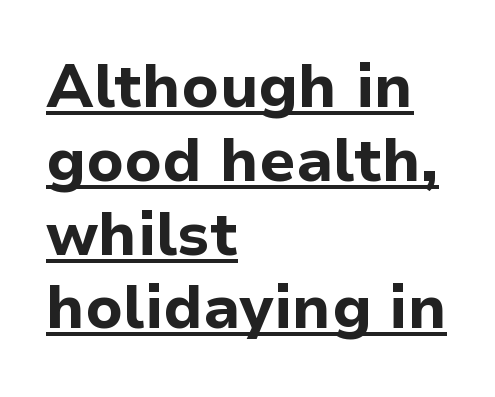
{"serif": "no", "italic": "no", "bold": "yes", "weight": "bold", "width": "normal", "stroke_contrast": "low", "x_height": "medium", "monospaced": "no", "underline": "yes", "align": "left", "line_spacing_ratio": 1.23, "letter_spacing": "normal", "letter_spacing_em": 0.0, "glyph_px": 60}
